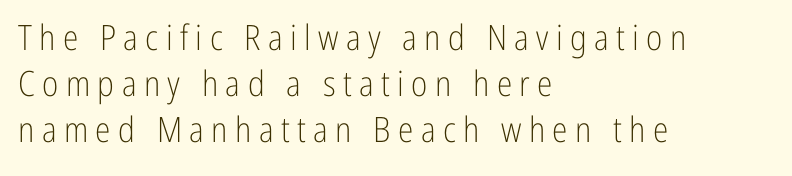
The image shows 35 px light, condensed sans-serif type, upright; set left-aligned, normal line spacing (1.32x), unusually wide letter spacing (+0.21 em), not underlined; low stroke contrast and a medium x-height.
